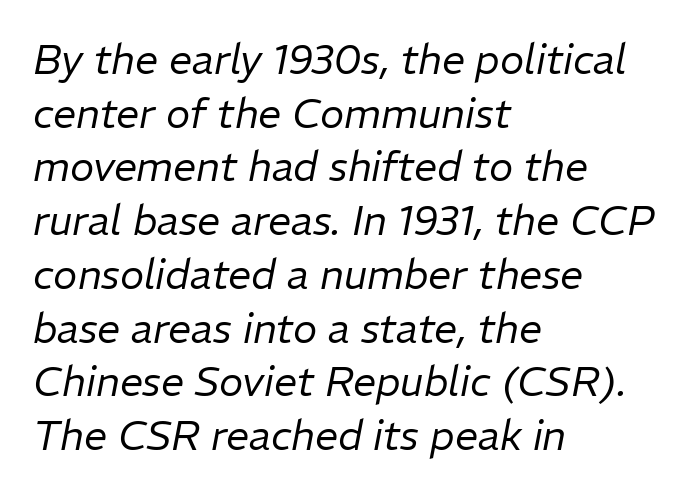
Each stroke keeps to a modest, everyday thickness or less. The face used here is proportionally spaced, like ordinary book or web type. What's the leading like? Ordinary, nothing unusual. When letters slant like this, we call the style italic. Words float on clear page, feet unadorned. Characters follow at the spacing the type designer built in.
